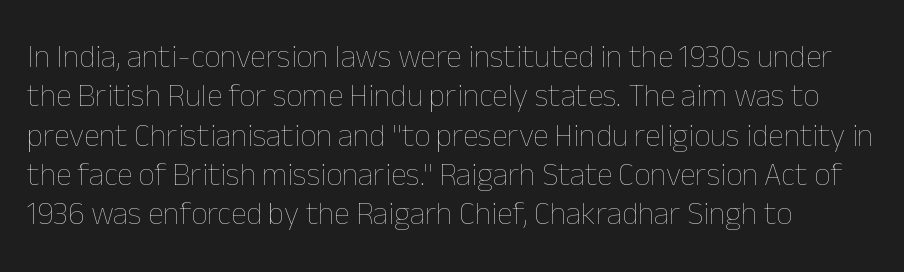
Q: Is the text bold? A: No.
Q: Is the text italic (slanted)? A: No, it is upright.
Q: Is the text underlined? A: No.
Q: How is the paragraph aligned? A: Left-aligned.
Q: Is the spacing between letters normal or unusually wide? A: Normal.
Q: Width (condensed, normal, or wide)? A: Normal.
Q: Stroke contrast? A: Low.
Q: x-height? A: Medium.
Q: Monospaced? A: No.
